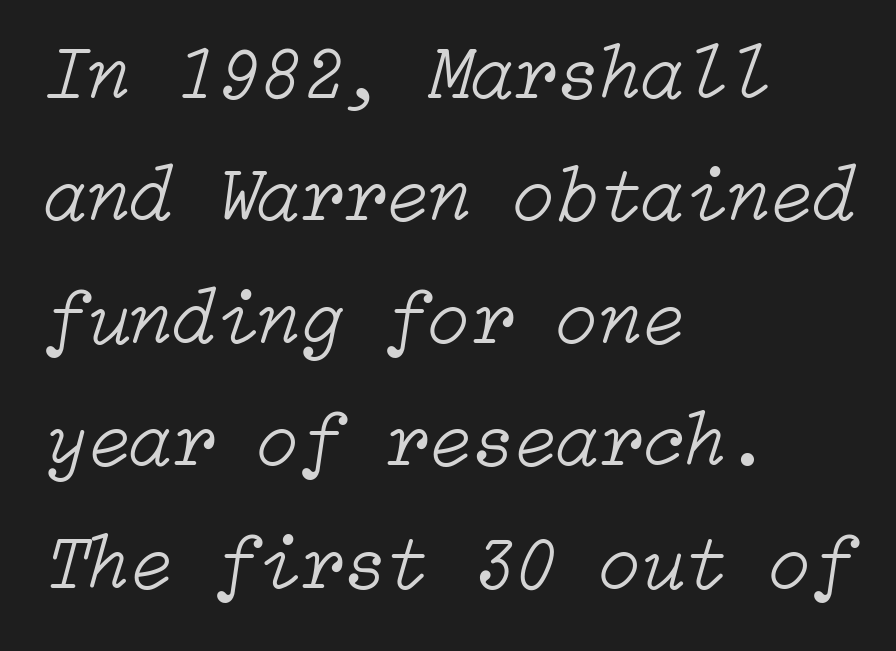
Q: Is the text bold? A: No.
Q: Is the text italic (slanted)? A: Yes, it leans right by about 15 degrees.
Q: Is the text underlined? A: No.
Q: How is the paragraph aligned? A: Left-aligned.
Q: Is the spacing between letters normal or unusually wide? A: Normal.
Q: Is the spacing between lines tight, normal or loose? A: Normal.
Q: Width (condensed, normal, or wide)? A: Normal.
Q: Stroke contrast? A: Low.
Q: x-height? A: Medium.
